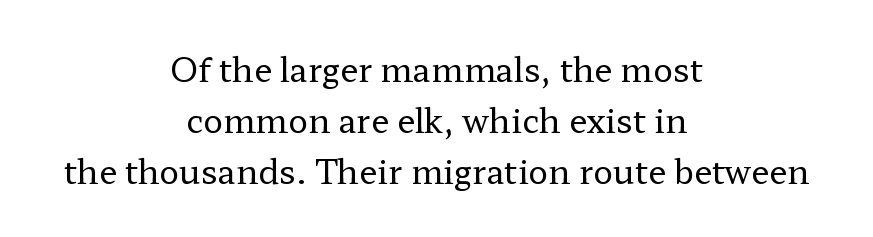
The passage shown is not underscored anywhere. The type family on display is of the serif kind. Think standard paragraph weight, or any step lighter than that. Is there much room between lines? A standard amount, neither cramped nor airy. Does the copy run flush right? No — it is centered line by line.
